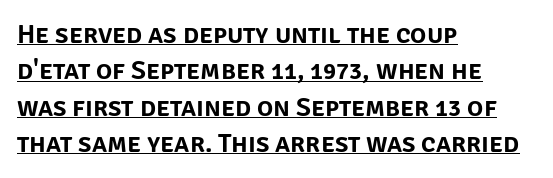
{"italic": "no", "underline": "yes", "align": "left", "line_spacing": "normal", "line_spacing_ratio": 1.35, "letter_spacing": "normal", "letter_spacing_em": 0.0, "glyph_px": 27}
